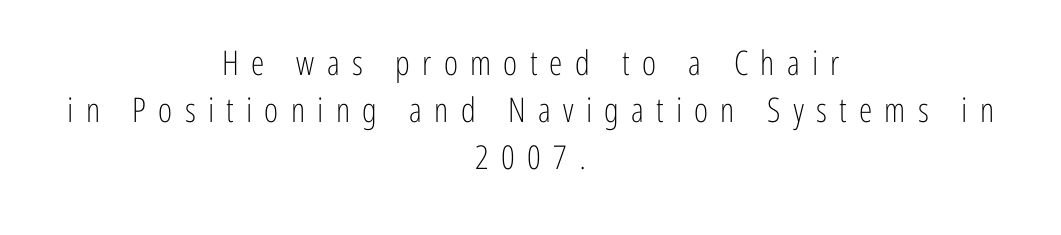
{"serif": "no", "italic": "no", "bold": "no", "weight": "light", "width": "condensed", "stroke_contrast": "low", "x_height": "medium", "monospaced": "no", "underline": "no", "align": "center", "line_spacing": "normal", "line_spacing_ratio": 1.38, "letter_spacing": "wide", "letter_spacing_em": 0.36, "glyph_px": 34}
